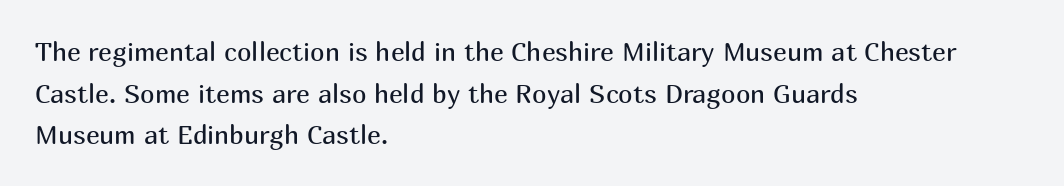
The image shows 26 px text type, upright; set left-aligned, normal line spacing (1.6x), normal letter spacing, not underlined.
